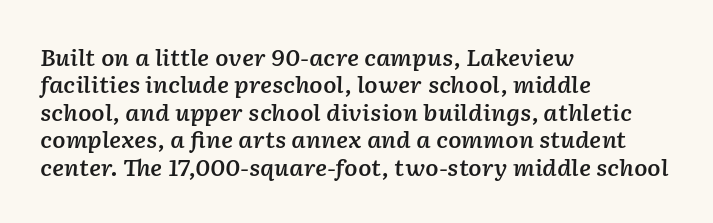
{"italic": "yes", "lean": "right", "slant_degrees": 2, "bold": "semi", "underline": "no", "align": "left", "line_spacing": "normal", "line_spacing_ratio": 1.25, "letter_spacing": "normal", "letter_spacing_em": 0.0, "glyph_px": 22}
